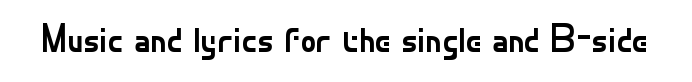
Q: Is the text bold? A: No.
Q: Is the text italic (slanted)? A: No, it is upright.
Q: Is the typeface a serif or a sans-serif typeface? A: Sans-serif.
Q: Is the text underlined? A: No.
Q: Is the spacing between letters normal or unusually wide? A: Normal.
Q: Width (condensed, normal, or wide)? A: Normal.
Q: Stroke contrast? A: Low.
Q: x-height? A: Small.
Q: Monospaced? A: No.
